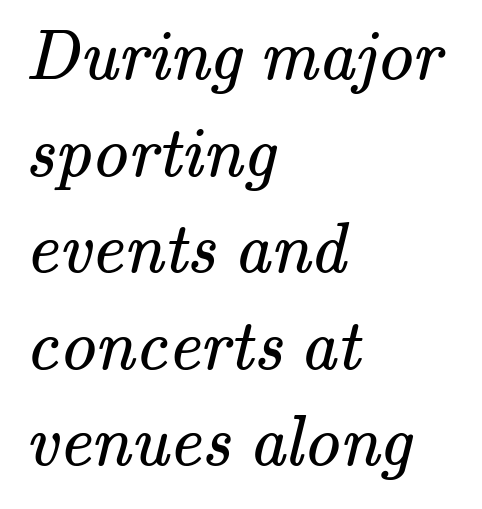
This sample uses a serif face. The face used here is proportionally spaced, like ordinary book or web type. Each stroke keeps to a modest, everyday thickness or less. This sample is left-justified, so line endings fall wherever the words run out. Any mark beneath the type? The region is blank.
